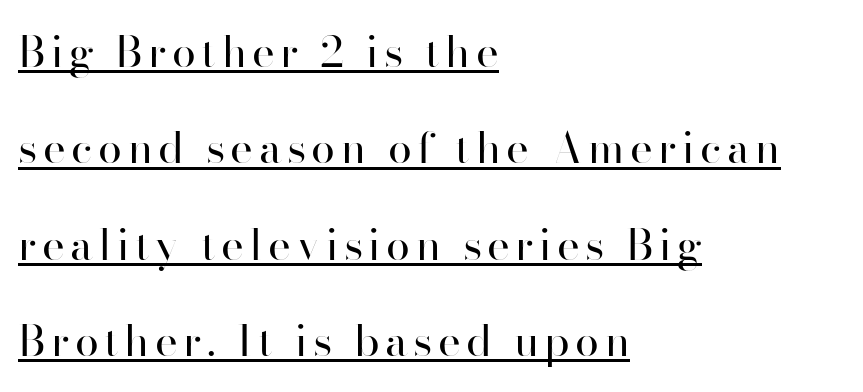
{"serif": "no", "italic": "no", "bold": "no", "weight": "regular", "width": "normal", "stroke_contrast": "high", "x_height": "small", "monospaced": "no", "underline": "yes", "align": "left", "line_spacing": "loose", "line_spacing_ratio": 2.24, "glyph_px": 43}
